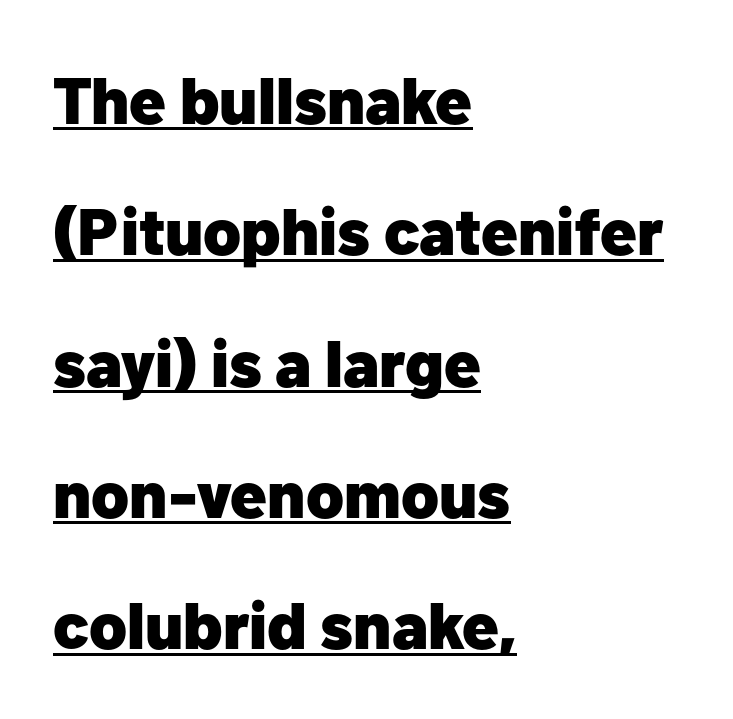
{"serif": "no", "italic": "no", "bold": "yes", "weight": "heavy", "width": "normal", "stroke_contrast": "low", "x_height": "medium", "monospaced": "no", "underline": "yes", "align": "left", "line_spacing": "loose", "line_spacing_ratio": 1.99, "letter_spacing": "normal", "letter_spacing_em": 0.0, "glyph_px": 66}
